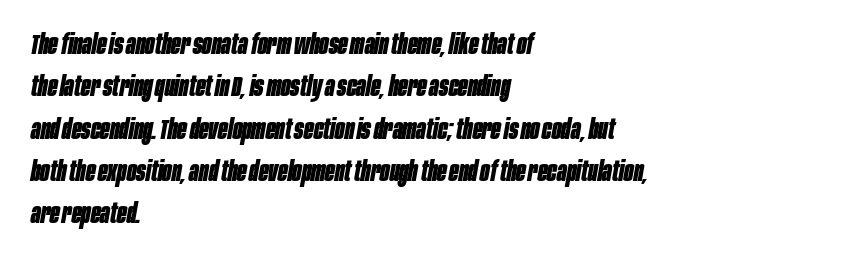
Q: Is the text bold? A: Yes.
Q: Is the text italic (slanted)? A: Yes, it leans right by about 10 degrees.
Q: Is the text underlined? A: No.
Q: How is the paragraph aligned? A: Left-aligned.
Q: Is the spacing between letters normal or unusually wide? A: Normal.
Q: Is the spacing between lines tight, normal or loose? A: Normal.
Q: Width (condensed, normal, or wide)? A: Condensed.
Q: Stroke contrast? A: Low.
Q: x-height? A: Large.
Q: Monospaced? A: No.
